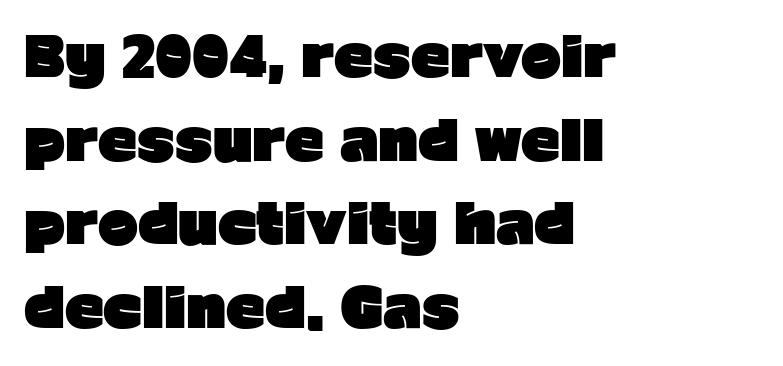
Q: Is the text bold? A: Yes.
Q: Is the text italic (slanted)? A: No, it is upright.
Q: Is the typeface a serif or a sans-serif typeface? A: Sans-serif.
Q: Is the text underlined? A: No.
Q: How is the paragraph aligned? A: Left-aligned.
Q: Is the spacing between letters normal or unusually wide? A: Normal.
Q: Is the spacing between lines tight, normal or loose? A: Normal.
Q: Width (condensed, normal, or wide)? A: Normal.
Q: Stroke contrast? A: Low.
Q: x-height? A: Medium.
Q: Monospaced? A: No.
